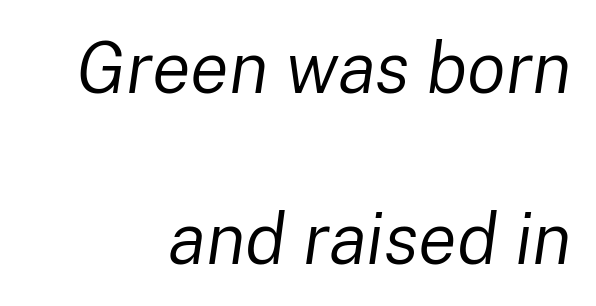
{"italic": "yes", "lean": "right", "slant_degrees": 8, "bold": "no", "weight": "regular", "width": "normal", "stroke_contrast": "low", "x_height": "medium", "monospaced": "no", "underline": "no", "align": "right", "line_spacing": "loose", "line_spacing_ratio": 2.38, "letter_spacing": "normal", "letter_spacing_em": 0.0, "glyph_px": 72}
